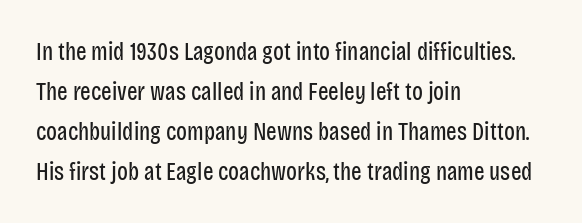
{"italic": "no", "bold": "no", "underline": "no", "align": "left", "line_spacing": "normal", "line_spacing_ratio": 1.6, "letter_spacing": "normal", "letter_spacing_em": 0.0, "glyph_px": 25}
